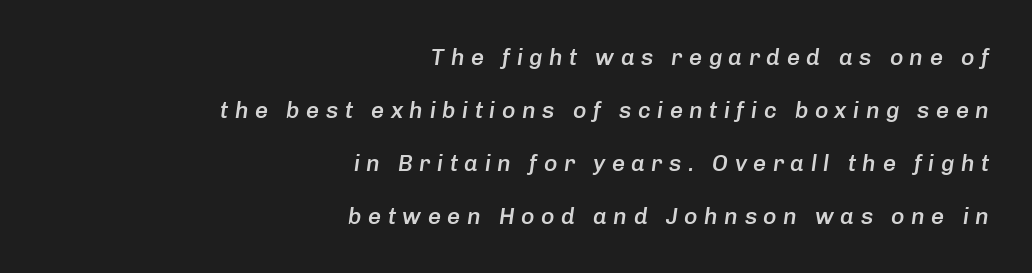
{"italic": "yes", "lean": "right", "slant_degrees": 8, "bold": "semi", "underline": "no", "align": "right", "line_spacing": "loose", "line_spacing_ratio": 2.3, "letter_spacing": "wide", "letter_spacing_em": 0.28, "glyph_px": 23}
